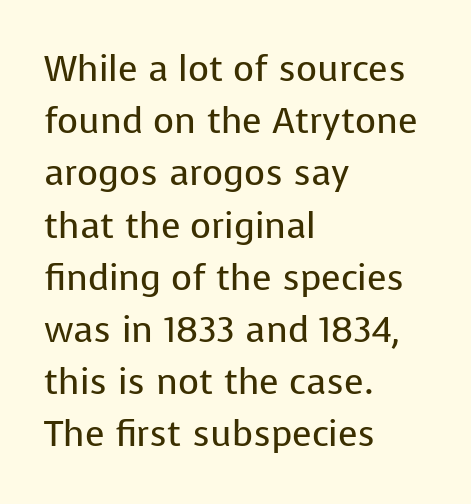
Q: Is the text bold? A: No.
Q: Is the text italic (slanted)? A: No, it is upright.
Q: Is the typeface a serif or a sans-serif typeface? A: Sans-serif.
Q: Is the text underlined? A: No.
Q: How is the paragraph aligned? A: Left-aligned.
Q: Is the spacing between letters normal or unusually wide? A: Normal.
Q: Is the spacing between lines tight, normal or loose? A: Normal.
Q: Width (condensed, normal, or wide)? A: Normal.
Q: Stroke contrast? A: Low.
Q: x-height? A: Medium.
Q: Monospaced? A: No.
